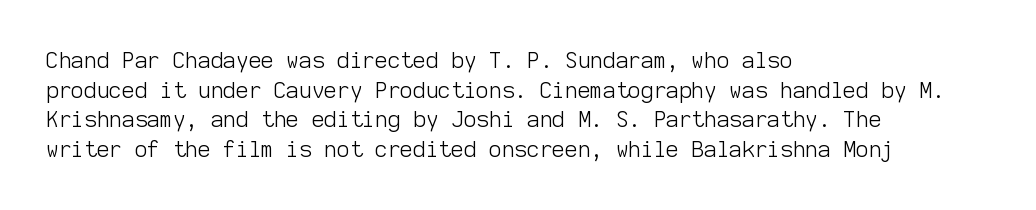
{"italic": "no", "bold": "no", "underline": "no", "align": "left", "line_spacing": "normal", "line_spacing_ratio": 1.35, "letter_spacing": "normal", "letter_spacing_em": 0.0, "glyph_px": 22}
